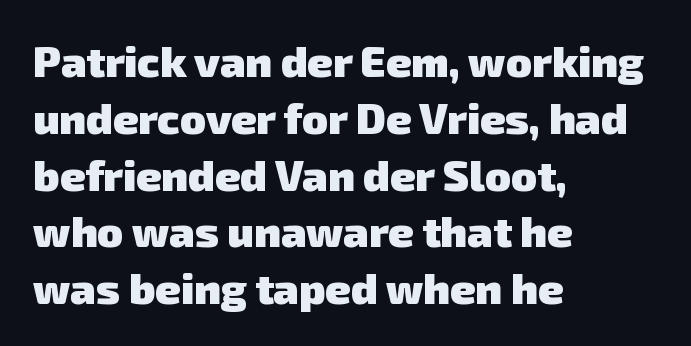
Q: Is the text bold? A: Yes.
Q: Is the typeface a serif or a sans-serif typeface? A: Sans-serif.
Q: Is the text underlined? A: No.
Q: How is the paragraph aligned? A: Left-aligned.
Q: Is the spacing between letters normal or unusually wide? A: Normal.
Q: Is the spacing between lines tight, normal or loose? A: Normal.
Q: Width (condensed, normal, or wide)? A: Normal.
Q: Stroke contrast? A: Low.
Q: x-height? A: Medium.
Q: Monospaced? A: No.
